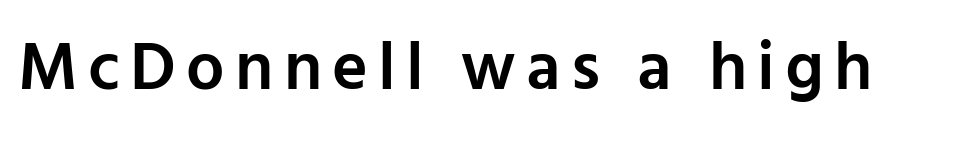
{"serif": "no", "italic": "no", "bold": "semi", "weight": "semibold", "width": "normal", "stroke_contrast": "low", "x_height": "medium", "monospaced": "no", "underline": "no", "glyph_px": 68}
